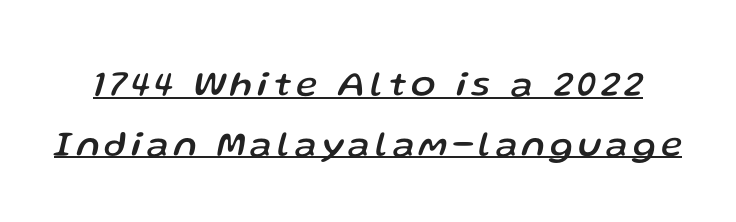
{"italic": "yes", "lean": "right", "slant_degrees": 13, "width": "normal", "stroke_contrast": "low", "x_height": "medium", "monospaced": "no", "underline": "yes", "line_spacing": "normal", "line_spacing_ratio": 1.66, "glyph_px": 36}
